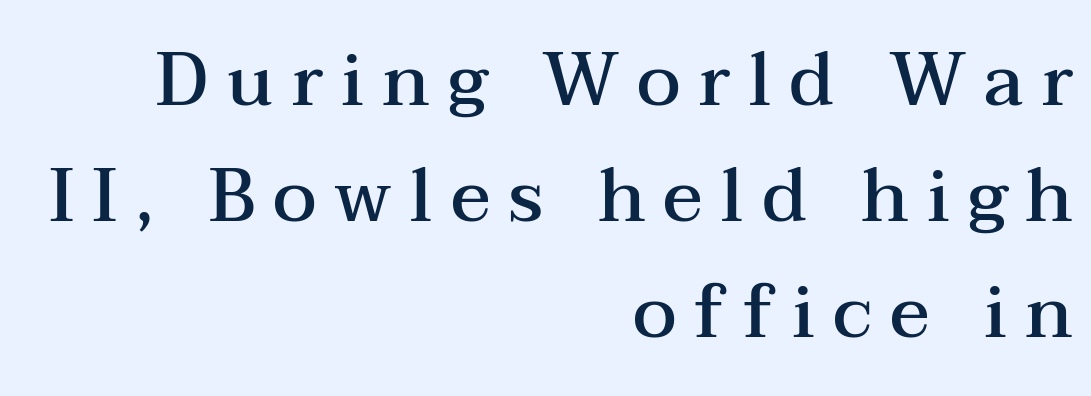
Q: Is the text bold? A: Semi-bold.
Q: Is the text italic (slanted)? A: No, it is upright.
Q: Is the typeface a serif or a sans-serif typeface? A: Serif.
Q: Is the text underlined? A: No.
Q: How is the paragraph aligned? A: Right-aligned.
Q: Is the spacing between letters normal or unusually wide? A: Unusually wide.
Q: Is the spacing between lines tight, normal or loose? A: Normal.
Q: Width (condensed, normal, or wide)? A: Wide.
Q: Stroke contrast? A: Medium.
Q: x-height? A: Medium.
Q: Monospaced? A: No.
